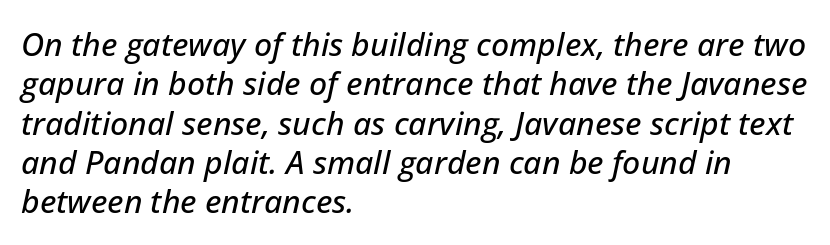
{"italic": "yes", "lean": "right", "slant_degrees": 12, "width": "normal", "stroke_contrast": "low", "x_height": "medium", "monospaced": "no", "underline": "no", "align": "left", "line_spacing_ratio": 1.23, "letter_spacing": "normal", "letter_spacing_em": 0.0, "glyph_px": 32}
